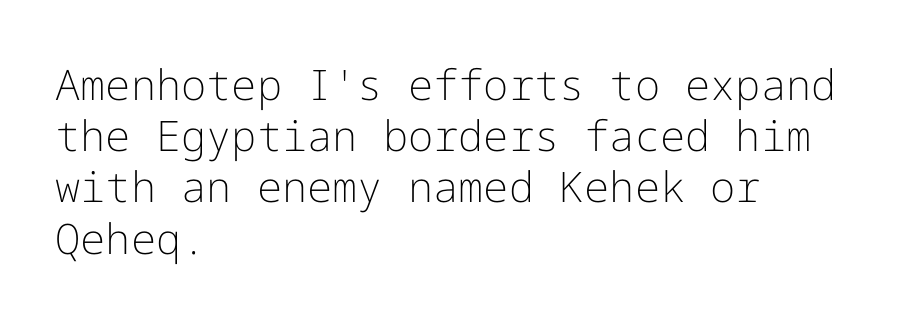
Compared with typical body copy, the letter spacing here is the same. Beneath every word, the page is bare. Is the type heavy? It reads as light-to-regular instead. Left-aligned paragraph, ragged on the right. The passage shown is typeset with a sans-serif family. Characters remain perfectly vertical along every line.
